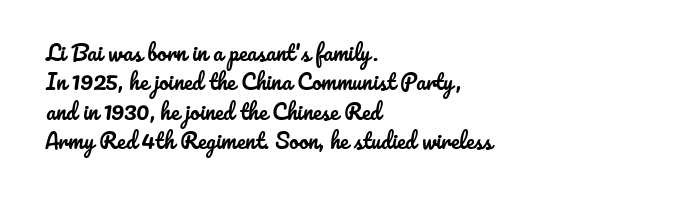
{"underline": "no", "align": "left", "line_spacing": "normal", "line_spacing_ratio": 1.4, "letter_spacing": "normal", "letter_spacing_em": 0.0, "glyph_px": 21}
